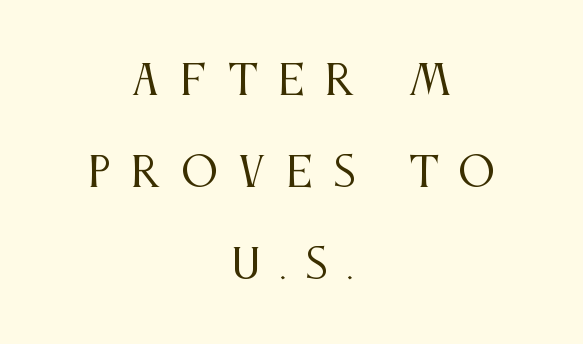
{"serif": "yes", "italic": "no", "bold": "no", "weight": "regular", "width": "condensed", "stroke_contrast": "medium", "x_height": "large", "monospaced": "no", "underline": "no", "align": "center", "line_spacing": "loose", "line_spacing_ratio": 2.25, "letter_spacing": "wide", "letter_spacing_em": 0.49, "glyph_px": 41}
